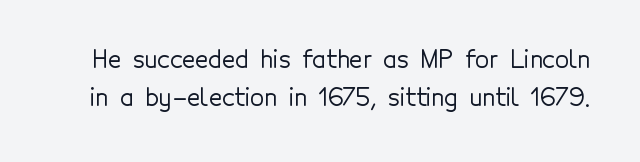
Q: Is the text italic (slanted)? A: No, it is upright.
Q: Is the text underlined? A: No.
Q: Is the spacing between letters normal or unusually wide? A: Normal.
Q: Is the spacing between lines tight, normal or loose? A: Normal.
